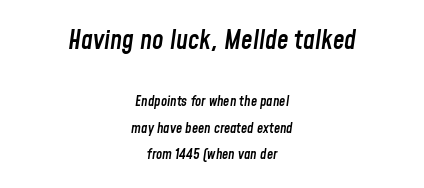
The image shows 26 px text type, italic (leaning right); set centered, line spacing 1.87x, normal letter spacing, not underlined; the first (top) block is 1.86x larger.
